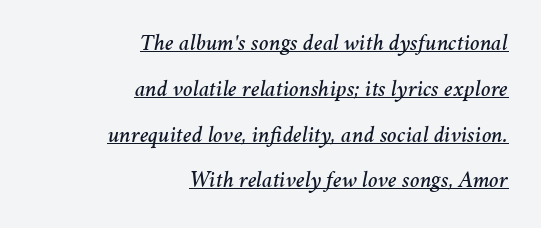
Q: Is the text italic (slanted)? A: Yes, it leans right by about 11 degrees.
Q: Is the text underlined? A: Yes.
Q: How is the paragraph aligned? A: Right-aligned.
Q: Is the spacing between letters normal or unusually wide? A: Normal.
Q: Is the spacing between lines tight, normal or loose? A: Loose.
